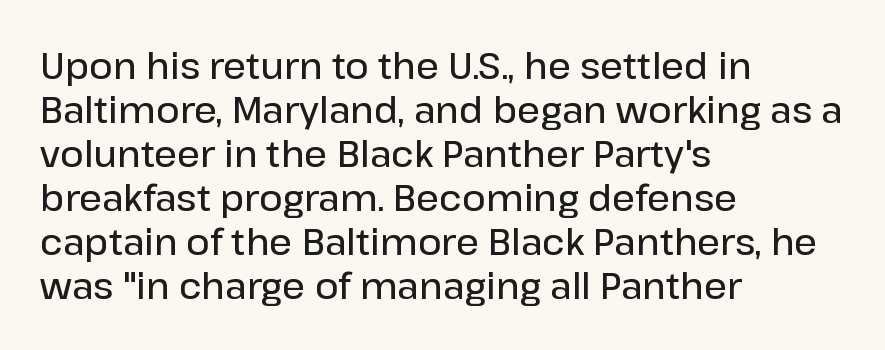
How are the letters spaced? Ordinarily, with no added tracking. The rendering shows plain stroke endings on the letterforms — a sans-serif design. Bare-footed words on every line. This is roman type, the default non-slanted kind.
